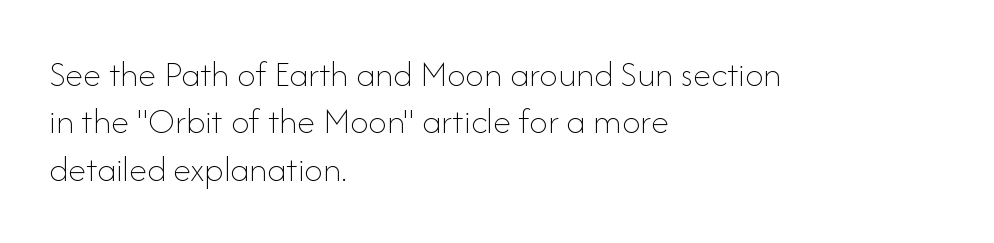
Line spacing here is normal. A typesetter would call this proportional, since set widths differ per character. Type without underlining. The axis of the letterforms is exactly vertical.
